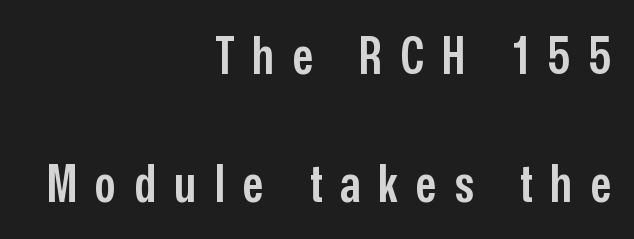
The image shows 52 px semibold, condensed sans-serif type, upright; set right-aligned, loose line spacing (2.47x), unusually wide letter spacing (+0.35 em), not underlined; low stroke contrast and a medium x-height.
